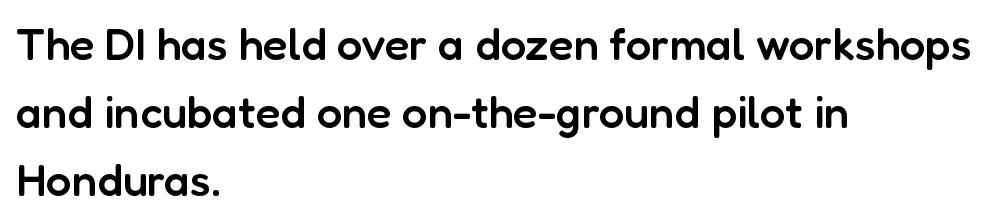
The image shows 45 px semibold sans-serif type, upright; set left-aligned, normal line spacing (1.51x), normal letter spacing, not underlined; low stroke contrast and a medium x-height.
